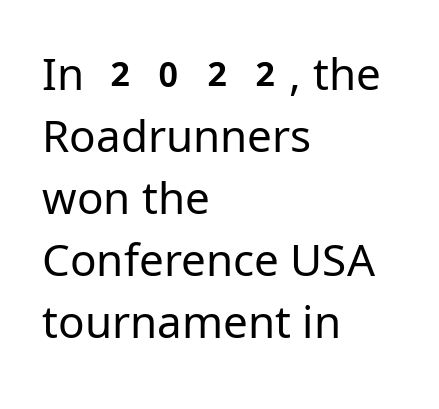
Just letters on the line, the space beneath them empty. Short and long lines alike share a common starting point at left. Type style note: lacks serifs. Is this a fixed-width face? No — the glyphs have proportional, varying widths. Compared with typical body copy, the letter spacing here is the same.
